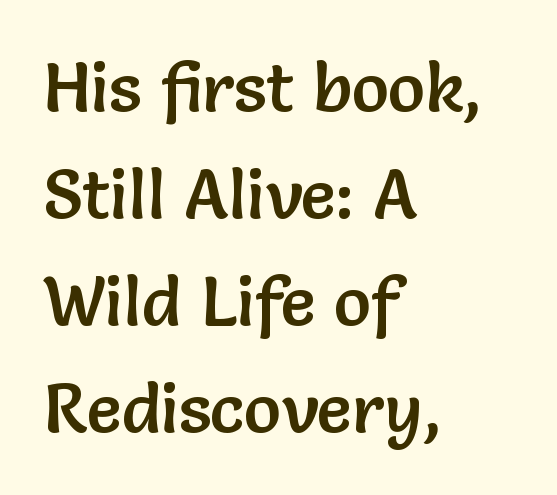
{"serif": "no", "italic": "no", "width": "normal", "stroke_contrast": "low", "x_height": "medium", "monospaced": "no", "underline": "no", "align": "left", "line_spacing": "normal", "line_spacing_ratio": 1.53, "letter_spacing": "normal", "letter_spacing_em": 0.0, "glyph_px": 70}
